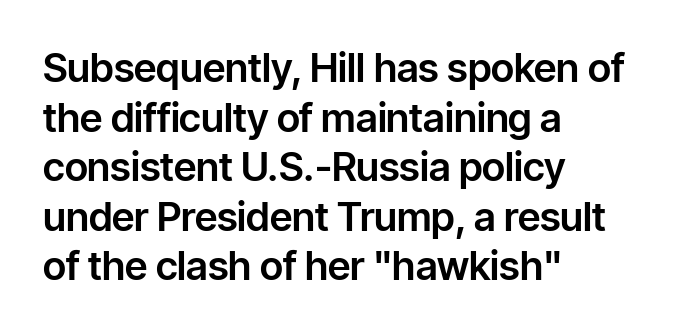
The passage shown is typed in a proportional face where columns would drift. Any mark beneath the type? The region is blank. The lines in this sample share a left origin and differ only in where they stop. Look at the bottom of the vertical strokes: they stop flat, with no serifs. Ascenders rise straight up at ninety degrees.
